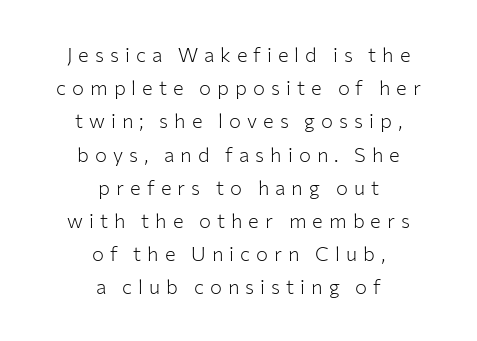
Descenders hang freely into open space. Posture: straight, roman, zero tilt. Is this a heavy cut? Hardly; it is regular or lighter. The rendering positions every line midway between the sides. The rendering inserts visible extra space after every character. The passage shown stacks its lines at a standard gap.
